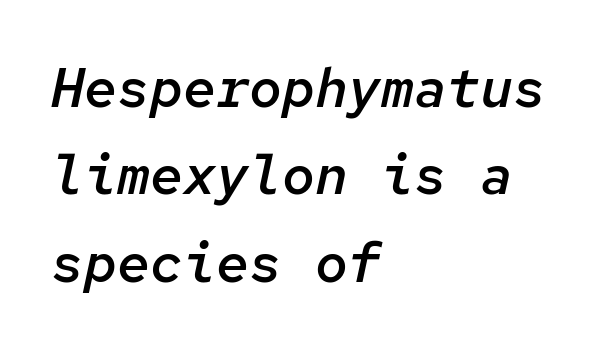
Q: Is the text bold? A: Semi-bold.
Q: Is the text italic (slanted)? A: Yes, it leans right by about 12 degrees.
Q: Is the text underlined? A: No.
Q: How is the paragraph aligned? A: Left-aligned.
Q: Is the spacing between letters normal or unusually wide? A: Normal.
Q: Is the spacing between lines tight, normal or loose? A: Normal.
Q: Width (condensed, normal, or wide)? A: Normal.
Q: Stroke contrast? A: Low.
Q: x-height? A: Medium.
Q: Monospaced? A: Yes.
